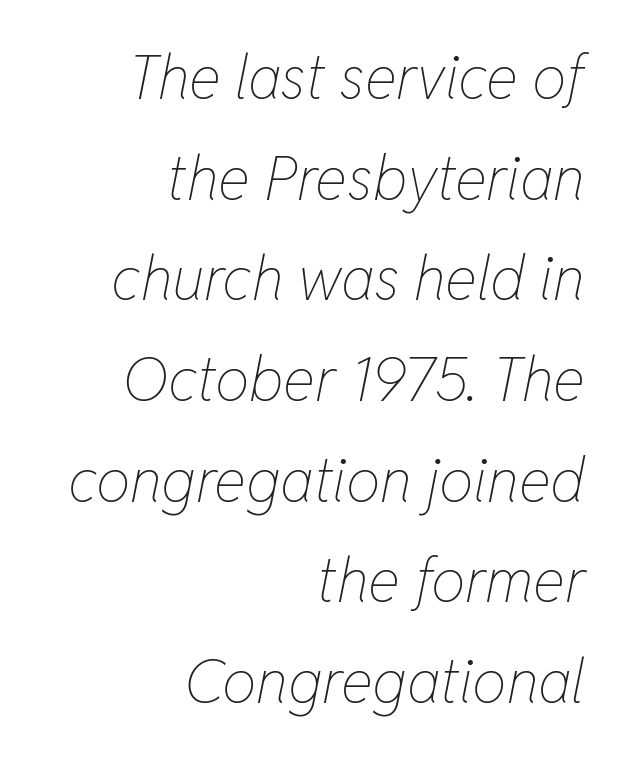
The rendering uses a moderate line-height, typical for paragraphs. This rendering leaves character spacing at its baseline value. Typeset ragged left — the right edge is the straight one. Weight class: somewhere from thin through regular.
